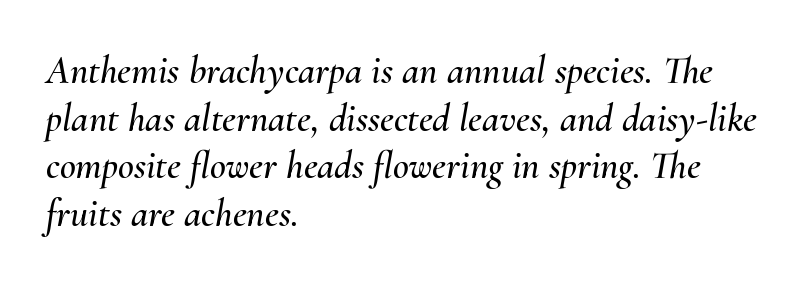
There's an unmistakable incline to the writing here. A bare baseline throughout the passage. You could not count columns in this text — the font is proportionally spaced. Reading down the block, your eye returns to a fixed left position each line. The gaps between neighbouring characters are ordinary and unremarkable.
